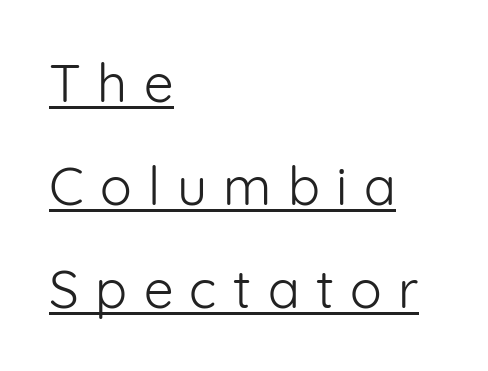
Where is the straight margin? On the left. Is the stroke heavy? The answer is a plain regular-or-lighter. These lines are rendered in a variable-pitch font. Quick note: underline on.
